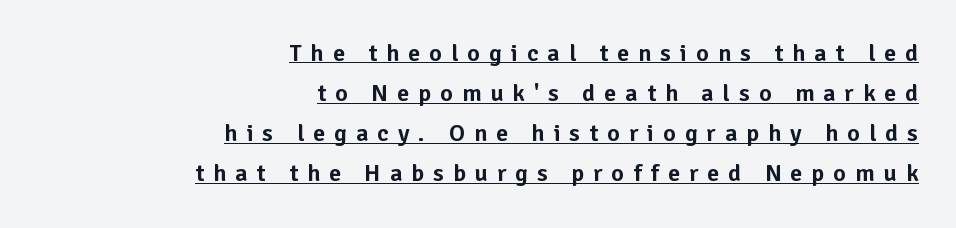
{"italic": "no", "underline": "yes", "align": "right", "line_spacing": "normal", "line_spacing_ratio": 1.67, "letter_spacing": "wide", "letter_spacing_em": 0.38, "glyph_px": 24}
